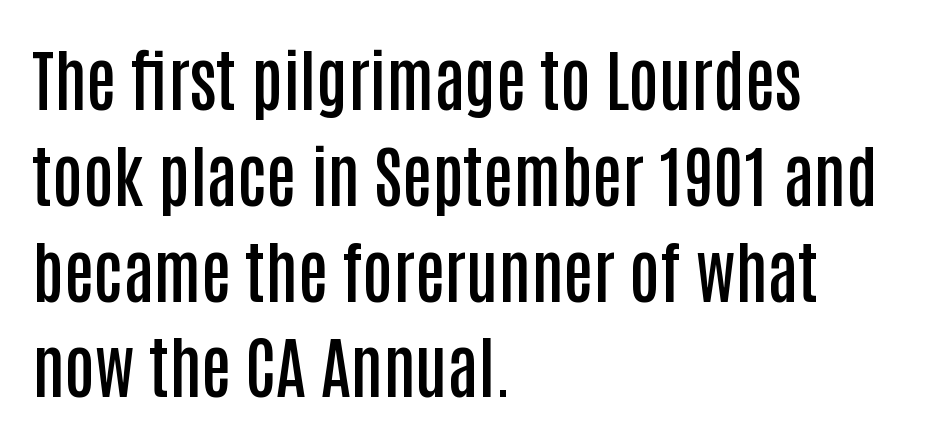
Q: Is the text bold? A: Semi-bold.
Q: Is the text italic (slanted)? A: No, it is upright.
Q: Is the typeface a serif or a sans-serif typeface? A: Sans-serif.
Q: Is the text underlined? A: No.
Q: How is the paragraph aligned? A: Left-aligned.
Q: Is the spacing between letters normal or unusually wide? A: Normal.
Q: Is the spacing between lines tight, normal or loose? A: Normal.
Q: Width (condensed, normal, or wide)? A: Condensed.
Q: Stroke contrast? A: Low.
Q: x-height? A: Large.
Q: Monospaced? A: No.
